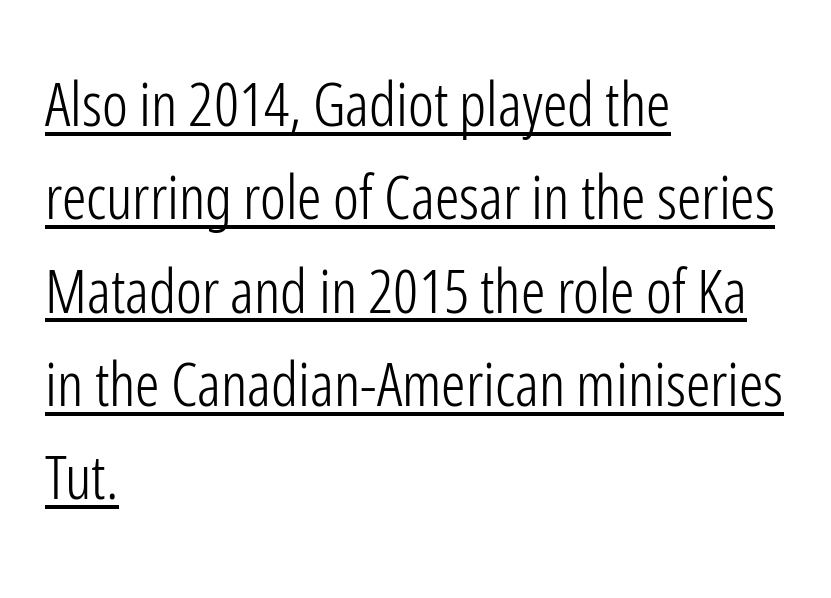
The image shows 61 px light, condensed sans-serif type, upright; set left-aligned, normal line spacing (1.53x), normal letter spacing, underlined; low stroke contrast and a medium x-height.
